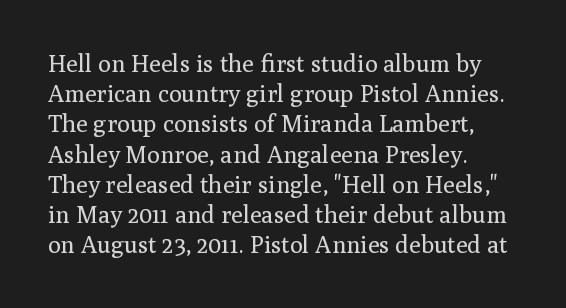
{"italic": "no", "bold": "no", "underline": "no", "align": "left", "line_spacing": "normal", "line_spacing_ratio": 1.26, "letter_spacing": "normal", "letter_spacing_em": 0.0, "glyph_px": 24}
